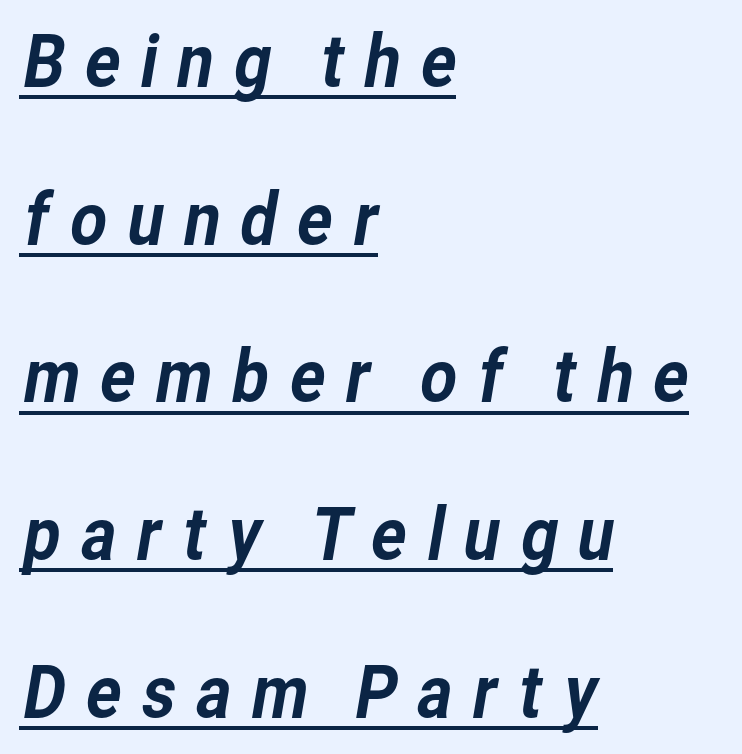
A rule runs beneath these lines of type. This sample trades compactness for vertical openness between lines. Think of a printed novel: that variable character pitch is what you see here. Nope, no serifs anywhere on these letters.
